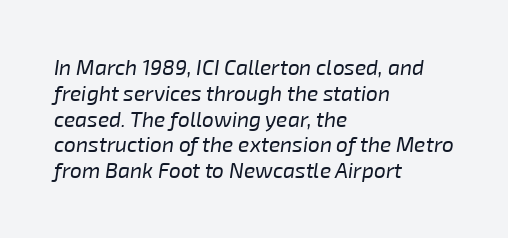
The image shows 21 px text type, italic (leaning right); set left-aligned, line spacing 1.23x, normal letter spacing, not underlined.
